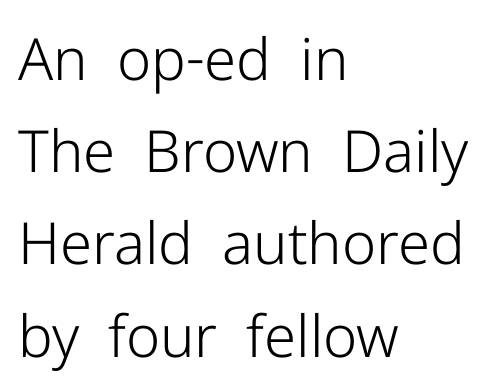
Q: Is the text bold? A: No.
Q: Is the text italic (slanted)? A: No, it is upright.
Q: Is the typeface a serif or a sans-serif typeface? A: Sans-serif.
Q: Is the text underlined? A: No.
Q: How is the paragraph aligned? A: Left-aligned.
Q: Is the spacing between letters normal or unusually wide? A: Normal.
Q: Is the spacing between lines tight, normal or loose? A: Normal.
Q: Width (condensed, normal, or wide)? A: Normal.
Q: Stroke contrast? A: Low.
Q: x-height? A: Medium.
Q: Monospaced? A: No.
